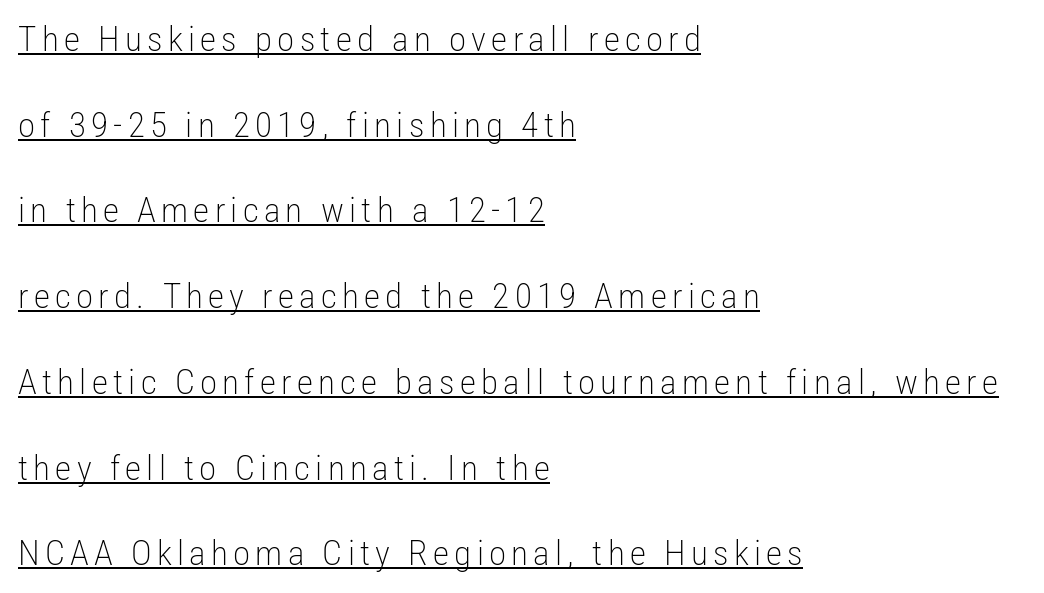
The font family rendered here belongs to the sans-serif group. Varying glyph widths throughout — classic text-font behaviour. Underline: present. The weight tops out at a normal text grade. One-word summary of the alignment: left.
